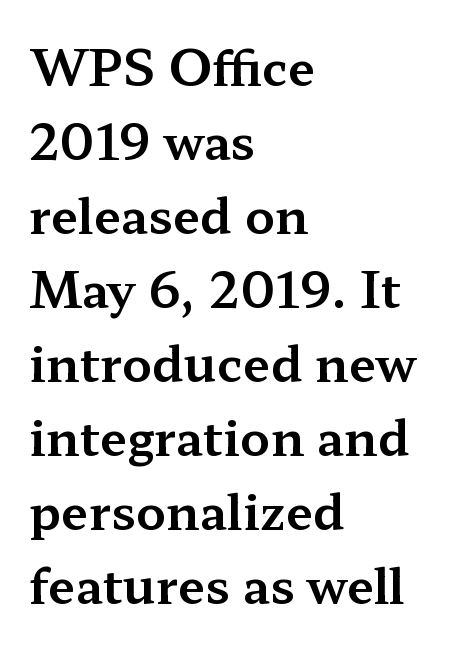
Q: Is the text italic (slanted)? A: No, it is upright.
Q: Is the typeface a serif or a sans-serif typeface? A: Serif.
Q: Is the text underlined? A: No.
Q: How is the paragraph aligned? A: Left-aligned.
Q: Is the spacing between letters normal or unusually wide? A: Normal.
Q: Is the spacing between lines tight, normal or loose? A: Normal.
Q: Width (condensed, normal, or wide)? A: Wide.
Q: Stroke contrast? A: Medium.
Q: x-height? A: Medium.
Q: Monospaced? A: No.
